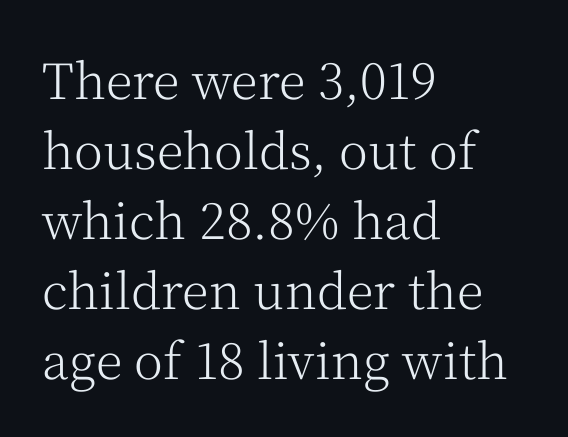
Q: Is the text bold? A: No.
Q: Is the text italic (slanted)? A: No, it is upright.
Q: Is the typeface a serif or a sans-serif typeface? A: Serif.
Q: Is the text underlined? A: No.
Q: How is the paragraph aligned? A: Left-aligned.
Q: Is the spacing between letters normal or unusually wide? A: Normal.
Q: Is the spacing between lines tight, normal or loose? A: Normal.
Q: Width (condensed, normal, or wide)? A: Normal.
Q: Stroke contrast? A: Medium.
Q: x-height? A: Medium.
Q: Monospaced? A: No.
